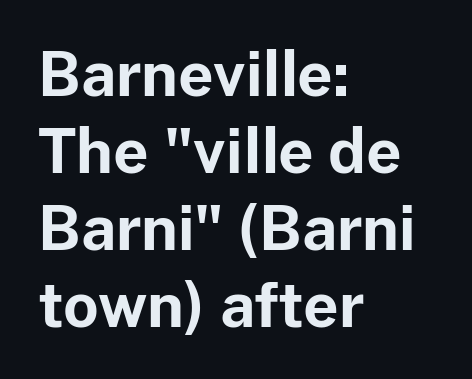
The image shows 61 px bold sans-serif type, upright; set left-aligned, normal line spacing (1.26x), normal letter spacing, not underlined; low stroke contrast and a medium x-height.
